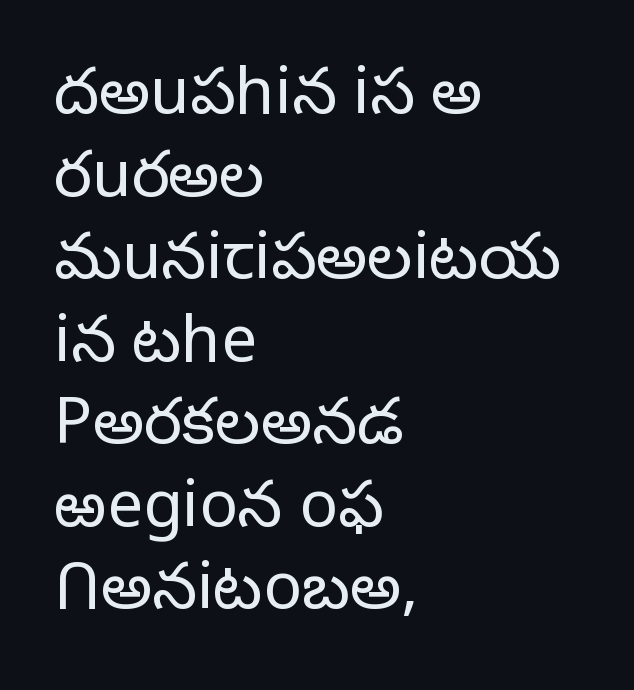
To sum up the face: it is a sans, with no serifs. Honestly, there is no underline to notice here at all. There is no visible air inserted between adjacent glyphs. Line beginnings align vertically; line endings do not. Unbolded letterforms with no extra heft. One glance says typical: line gaps are just what's usual.
